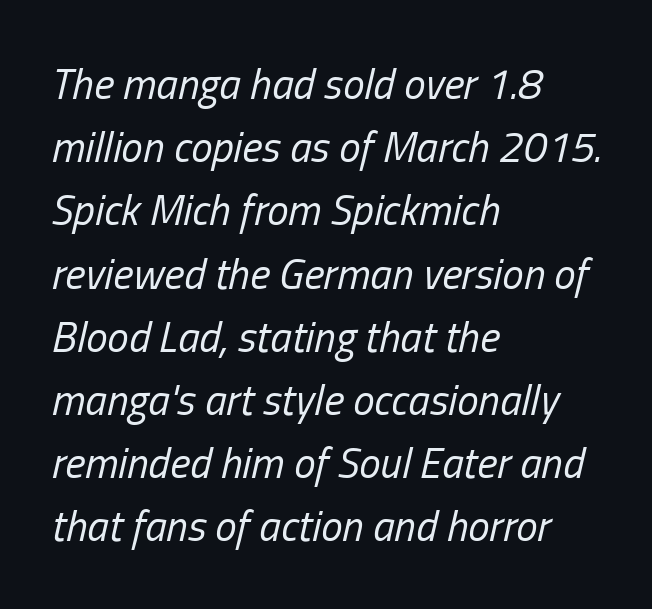
Ink coverage per letter is moderate at most. Descender tails drop into unmarked territory. Rows of type keep a routine distance in the vertical direction. Rendered with sloped, italic letterforms.
